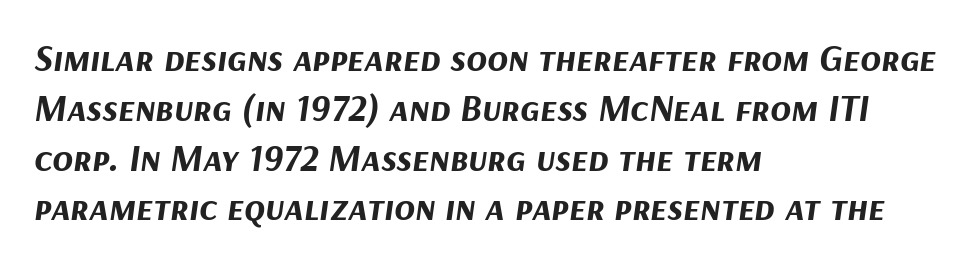
Q: Is the text bold? A: Yes.
Q: Is the text italic (slanted)? A: Yes, it leans right by about 9 degrees.
Q: Is the text underlined? A: No.
Q: How is the paragraph aligned? A: Left-aligned.
Q: Is the spacing between letters normal or unusually wide? A: Normal.
Q: Is the spacing between lines tight, normal or loose? A: Normal.
Q: Width (condensed, normal, or wide)? A: Normal.
Q: Stroke contrast? A: Medium.
Q: x-height? A: Medium.
Q: Monospaced? A: No.
